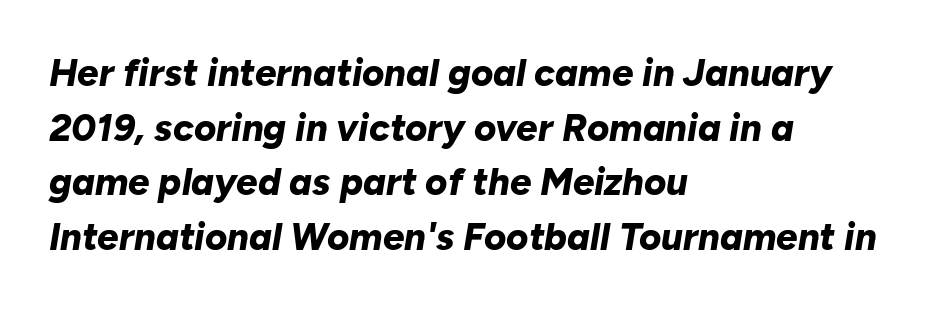
Q: Is the text bold? A: Yes.
Q: Is the text italic (slanted)? A: Yes, it leans right by about 10 degrees.
Q: Is the text underlined? A: No.
Q: How is the paragraph aligned? A: Left-aligned.
Q: Is the spacing between letters normal or unusually wide? A: Normal.
Q: Is the spacing between lines tight, normal or loose? A: Normal.
Q: Width (condensed, normal, or wide)? A: Normal.
Q: Stroke contrast? A: Low.
Q: x-height? A: Medium.
Q: Monospaced? A: No.
